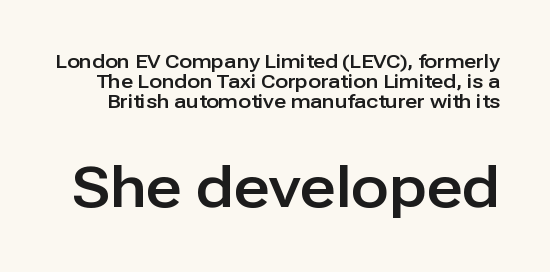
The image shows 56 px sans-serif type, upright; set tight line spacing (1.06x), normal letter spacing, not underlined; the second (bottom) block is 2.95x larger; low stroke contrast and a medium x-height.
